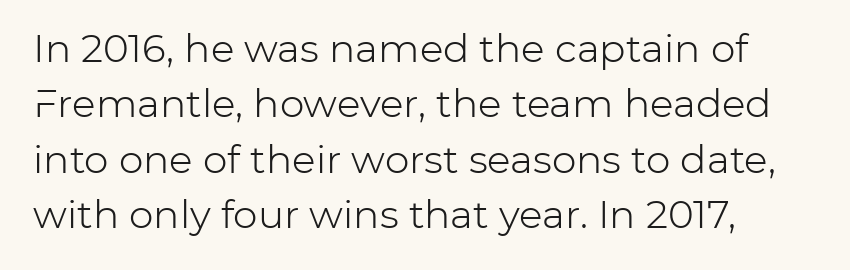
The image shows 39 px light sans-serif type, upright; set left-aligned, normal line spacing (1.42x), normal letter spacing, not underlined; low stroke contrast and a medium x-height.
